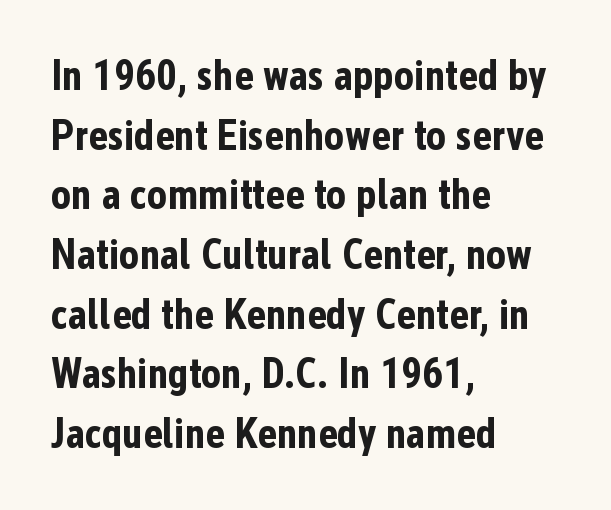
Regular leading. Look at the tracking — it's just the regular setting, nothing added. Bare-footed words on every line. Unlike italic type, these characters show no tilt at all.
